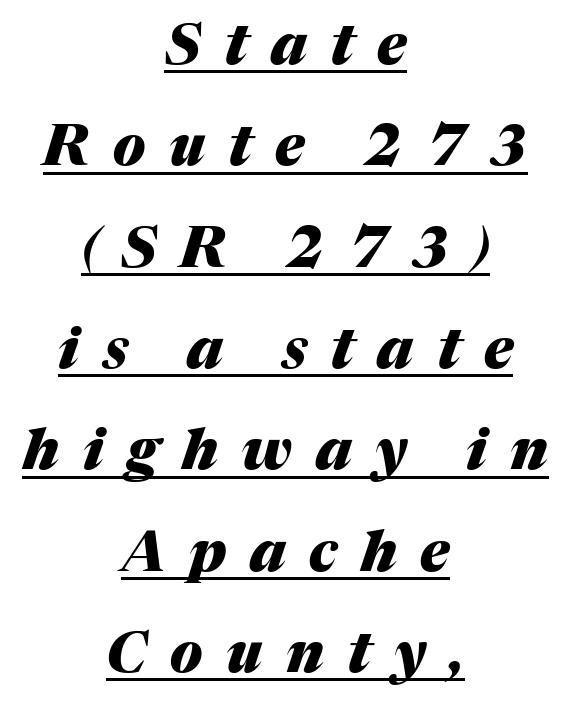
The image shows 56 px heavy type, italic (leaning right); set centered, line spacing 1.81x, unusually wide letter spacing (+0.42 em), underlined; medium stroke contrast and a medium x-height.
